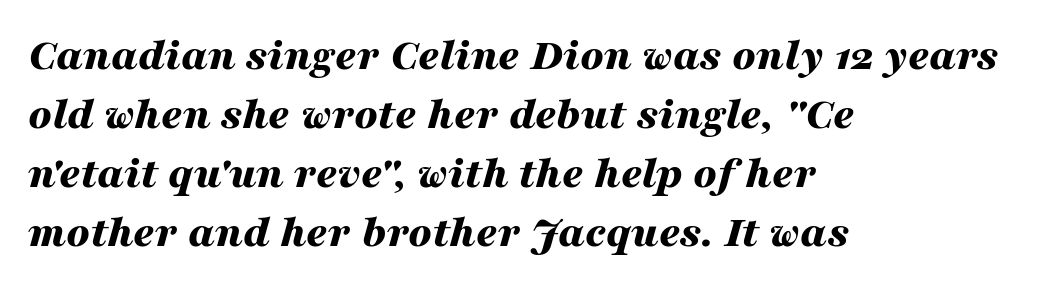
Proportional: the letters do not fall into vertical columns. Leading: standard. The words here are not underlined. Stroke thickness is high; the sample reads as a true bold.
